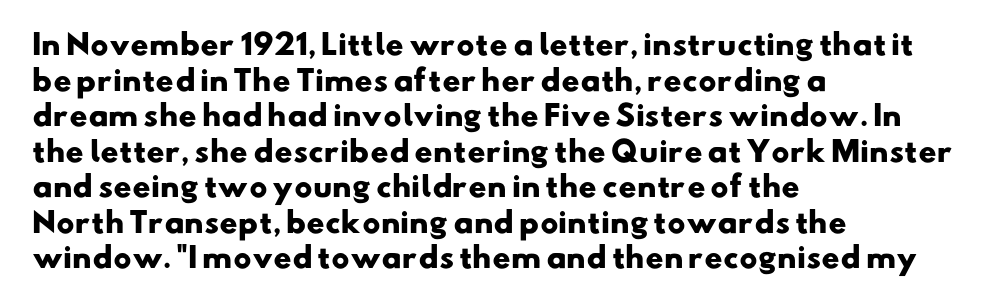
{"serif": "no", "bold": "yes", "weight": "heavy", "width": "wide", "stroke_contrast": "low", "x_height": "small", "monospaced": "no", "underline": "no", "align": "left", "line_spacing": "normal", "line_spacing_ratio": 1.27, "letter_spacing": "normal", "letter_spacing_em": 0.0, "glyph_px": 28}
